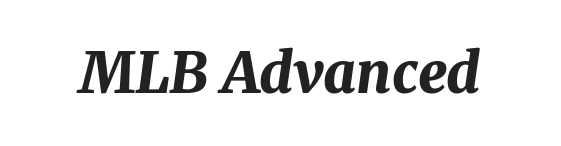
This is heavy type, rendered in bold. The words here are not underlined. Observe the ordinary spacing: letters are neighbours, not strangers. The letters are slanted; this is an italic face. These lines are rendered in a variable-pitch font.
